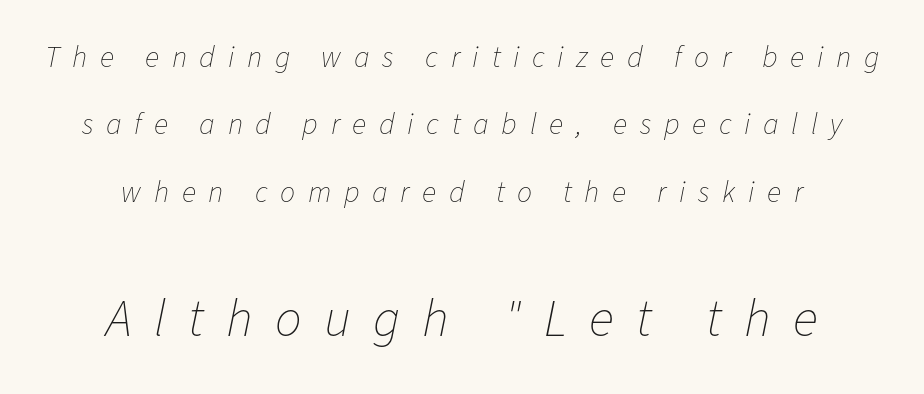
These lines are centered, leaving both edges ragged. In terms of posture, this sample is oblique. Spacing verdict: proportional, widths tailored to each character. Here the glyphs are tracked loosely, breaking word shapes into spaced letters. Size contrast runs from small at the top to large at the bottom.
